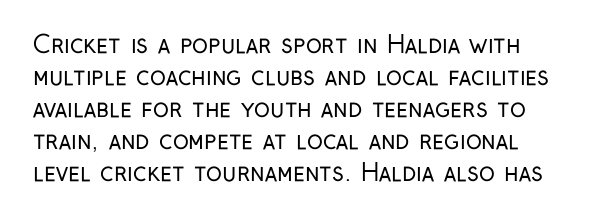
Q: Is the text bold? A: No.
Q: Is the text italic (slanted)? A: No, it is upright.
Q: Is the text underlined? A: No.
Q: How is the paragraph aligned? A: Left-aligned.
Q: Is the spacing between letters normal or unusually wide? A: Normal.
Q: Is the spacing between lines tight, normal or loose? A: Normal.
